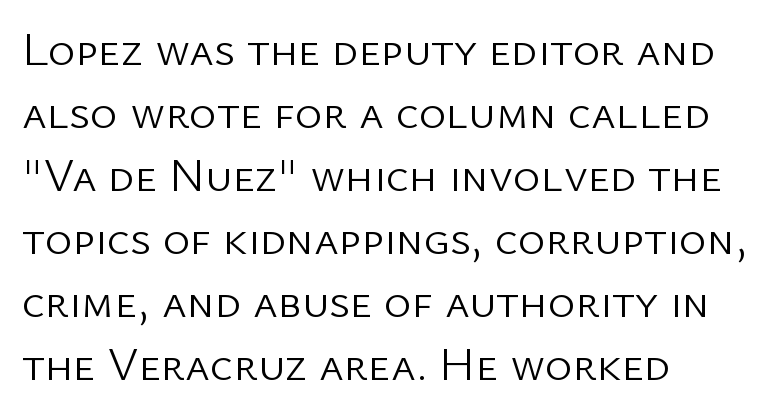
If you drew a line through each stem, it would be perfectly vertical. This sample has the flowing, uneven cadence of proportional lettering. The weight tops out at a normal text grade. Quick note: interline space is typical. Alignment: flush left.
